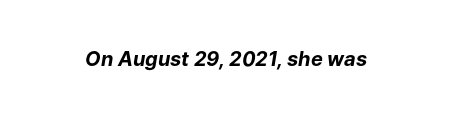
{"italic": "yes", "lean": "right", "slant_degrees": 9, "bold": "yes", "underline": "no", "letter_spacing": "normal", "letter_spacing_em": 0.0, "glyph_px": 20}
